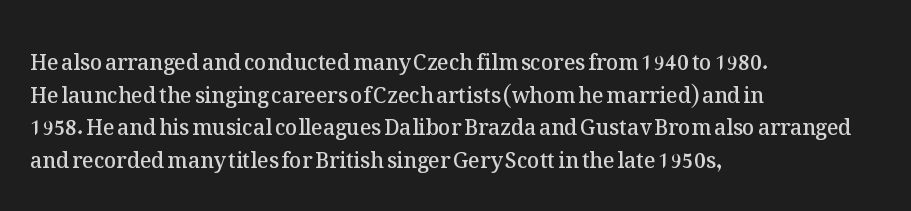
Decoration check: the copy has no underline. If you drew a ruler down the left edge, every line would touch it. How would I describe the line gaps? Plain and ordinary. The characters look somewhat weighty, a semibold short of true bold. Ordinary non-slanted type is in use.
